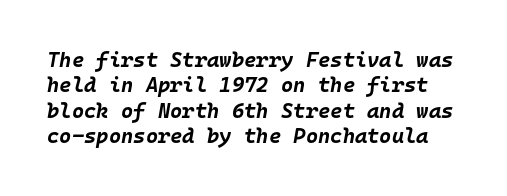
Q: Is the text bold? A: Yes.
Q: Is the text italic (slanted)? A: Yes, it leans right by about 10 degrees.
Q: Is the text underlined? A: No.
Q: Is the spacing between letters normal or unusually wide? A: Normal.
